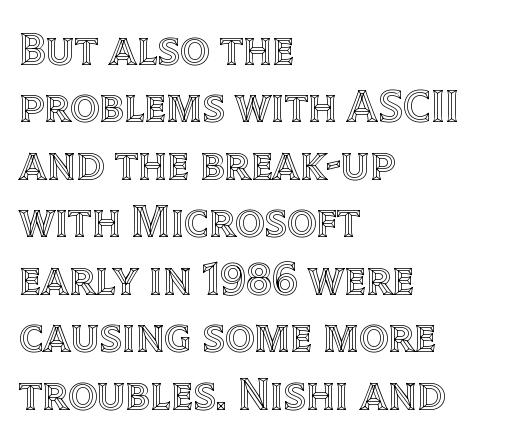
Q: Is the text italic (slanted)? A: No, it is upright.
Q: Is the text underlined? A: No.
Q: How is the paragraph aligned? A: Left-aligned.
Q: Is the spacing between letters normal or unusually wide? A: Normal.
Q: Is the spacing between lines tight, normal or loose? A: Normal.
Q: Width (condensed, normal, or wide)? A: Normal.
Q: x-height? A: Large.
Q: Monospaced? A: No.
